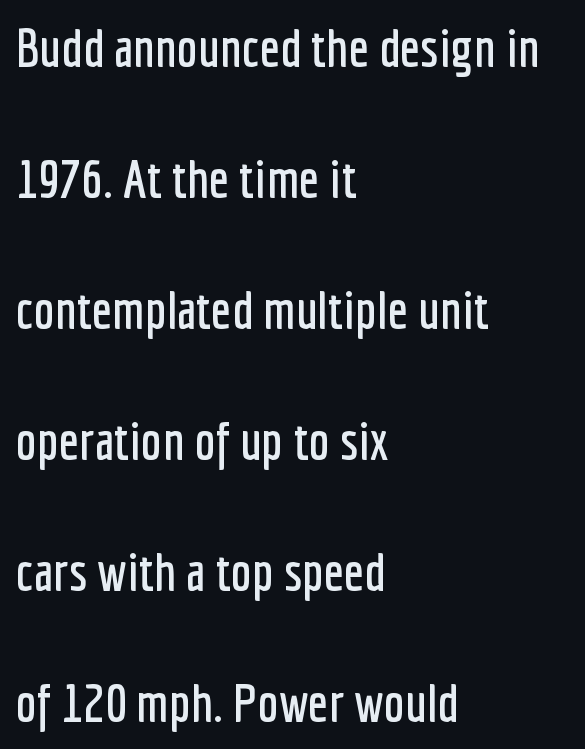
Descender tails drop into unmarked territory. A classic flush-left, rag-right setting is used for this passage. Unlike italic type, these characters show no tilt at all. A typesetter would call this leading open, well beyond the default. The font family rendered here belongs to the sans-serif group. The gaps between neighbouring characters are ordinary and unremarkable.
